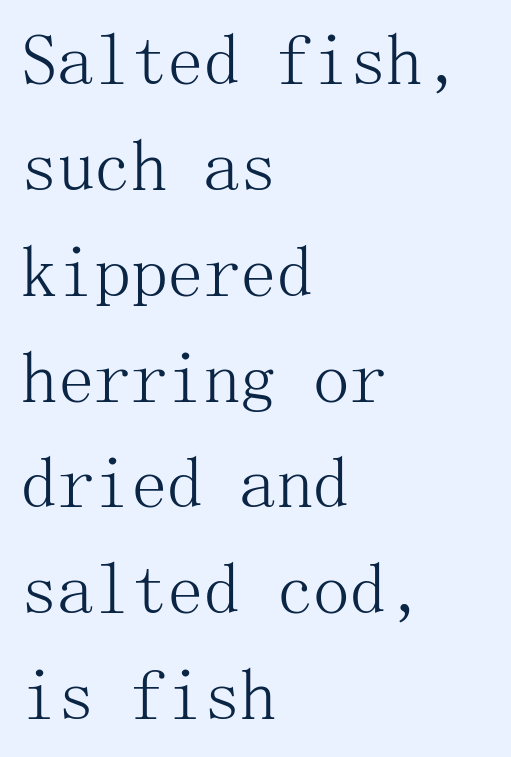
Q: Is the text bold? A: No.
Q: Is the text italic (slanted)? A: No, it is upright.
Q: Is the typeface a serif or a sans-serif typeface? A: Serif.
Q: Is the text underlined? A: No.
Q: How is the paragraph aligned? A: Left-aligned.
Q: Is the spacing between letters normal or unusually wide? A: Normal.
Q: Is the spacing between lines tight, normal or loose? A: Normal.
Q: Width (condensed, normal, or wide)? A: Normal.
Q: Stroke contrast? A: Medium.
Q: x-height? A: Medium.
